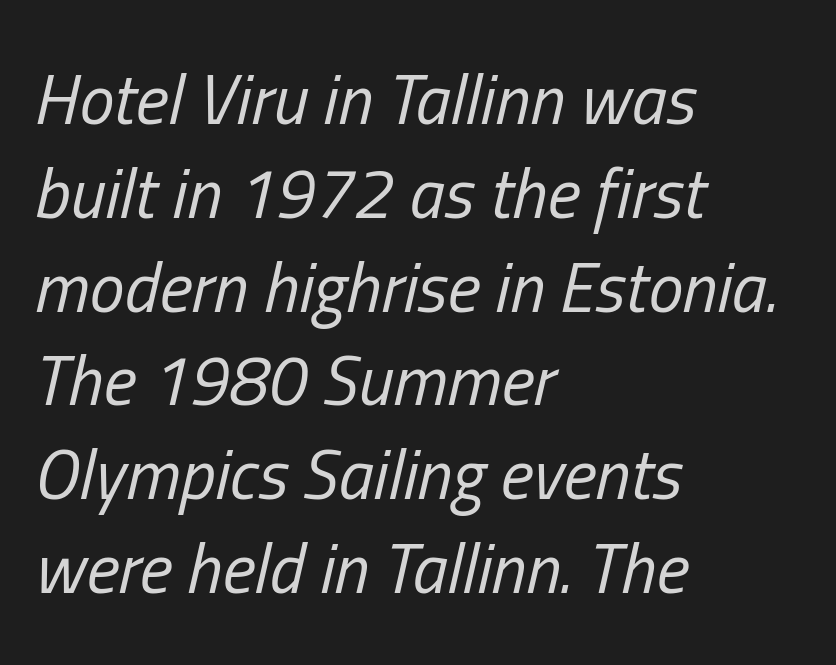
The image shows 70 px regular-weight, condensed type, italic (leaning right); set left-aligned, normal line spacing (1.34x), normal letter spacing, not underlined; low stroke contrast and a medium x-height.
